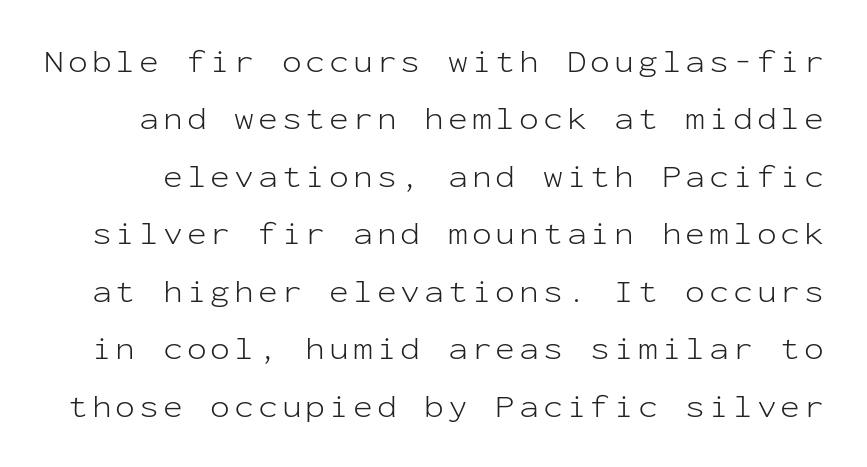
{"serif": "no", "italic": "no", "bold": "no", "weight": "light", "width": "normal", "stroke_contrast": "low", "x_height": "medium", "monospaced": "yes", "underline": "no", "line_spacing_ratio": 1.74, "glyph_px": 33}
